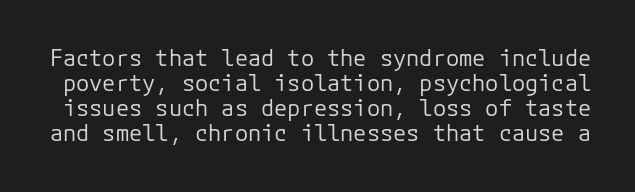
Q: Is the text bold? A: No.
Q: Is the text italic (slanted)? A: No, it is upright.
Q: Is the text underlined? A: No.
Q: Is the spacing between letters normal or unusually wide? A: Normal.
Q: Is the spacing between lines tight, normal or loose? A: Tight.
